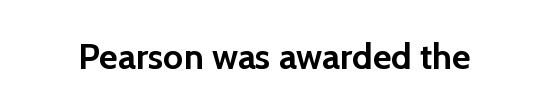
Q: Is the text bold? A: Yes.
Q: Is the text italic (slanted)? A: No, it is upright.
Q: Is the typeface a serif or a sans-serif typeface? A: Sans-serif.
Q: Is the text underlined? A: No.
Q: Is the spacing between letters normal or unusually wide? A: Normal.
Q: Width (condensed, normal, or wide)? A: Normal.
Q: x-height? A: Medium.
Q: Monospaced? A: No.
